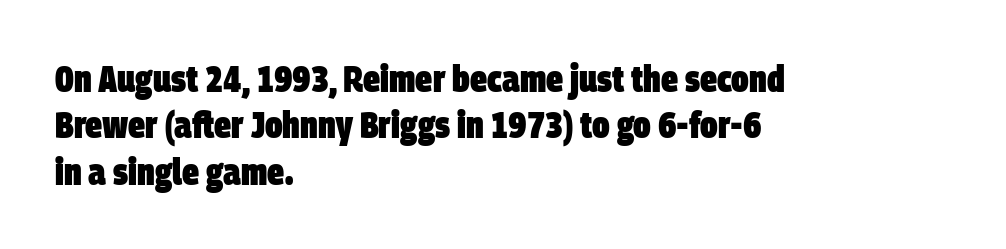
This is sans-serif lettering, the kind often seen on screens and signage. The type is set solid horizontally, with unmodified tracking. The ragged edge is on the right, which tells us the setting is flush left. The rendering uses natural spacing where letterforms have individual widths. The foot of each line stays bare and open.
